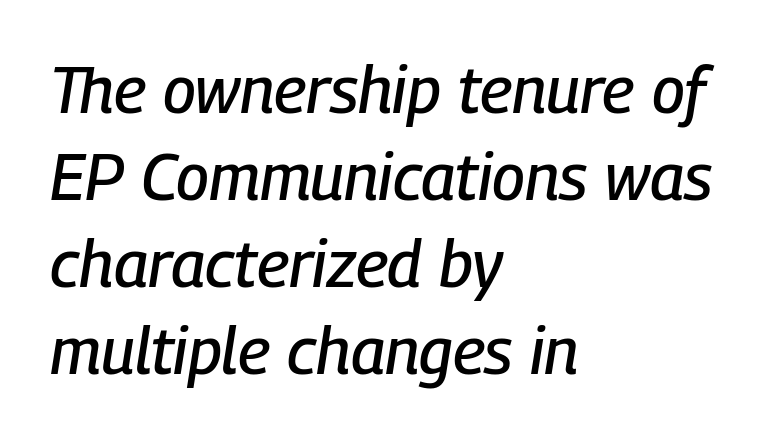
Q: Is the text italic (slanted)? A: Yes, it leans right by about 9 degrees.
Q: Is the text underlined? A: No.
Q: How is the paragraph aligned? A: Left-aligned.
Q: Is the spacing between letters normal or unusually wide? A: Normal.
Q: Is the spacing between lines tight, normal or loose? A: Normal.
Q: Width (condensed, normal, or wide)? A: Condensed.
Q: Stroke contrast? A: Low.
Q: x-height? A: Medium.
Q: Monospaced? A: No.
